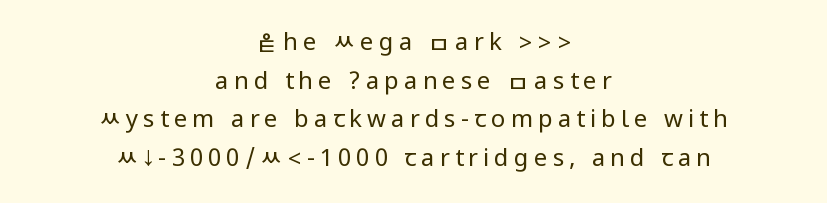
Q: Is the text bold? A: No.
Q: Is the text italic (slanted)? A: No, it is upright.
Q: Is the text underlined? A: No.
Q: How is the paragraph aligned? A: Centered.
Q: Is the spacing between letters normal or unusually wide? A: Unusually wide.
Q: Is the spacing between lines tight, normal or loose? A: Normal.
